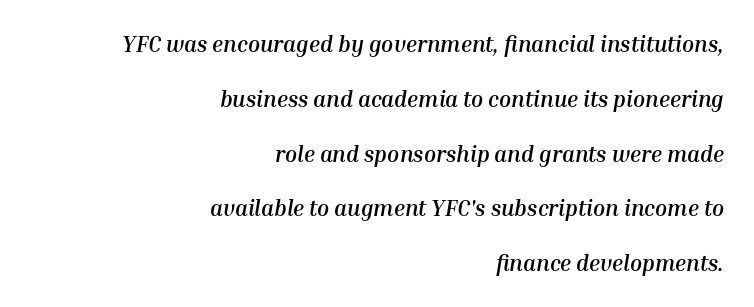
Q: Is the text bold? A: Yes.
Q: Is the text italic (slanted)? A: Yes, it leans right by about 10 degrees.
Q: Is the text underlined? A: No.
Q: How is the paragraph aligned? A: Right-aligned.
Q: Is the spacing between letters normal or unusually wide? A: Normal.
Q: Is the spacing between lines tight, normal or loose? A: Loose.
